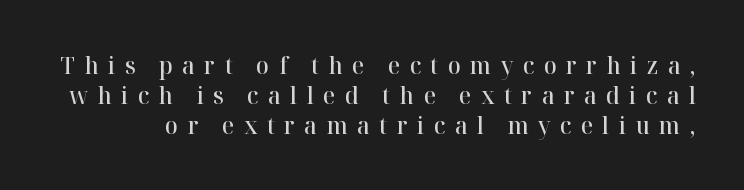
Set as a demibold, roughly 600 on the weight scale. The horizontal fit of the characters is loose and conspicuously gappy. Check under the words: just untouched page. When letters stand straight like this, we call the style roman or upright.
